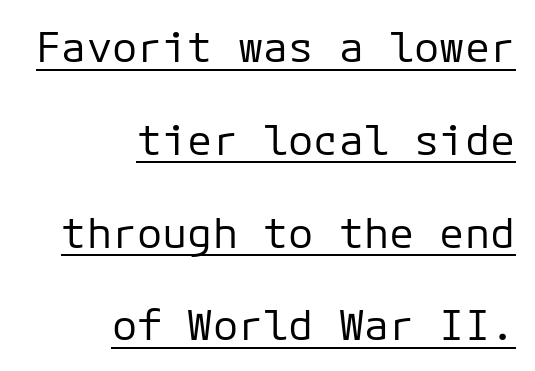
{"serif": "no", "italic": "no", "bold": "no", "weight": "regular", "width": "normal", "stroke_contrast": "low", "x_height": "medium", "underline": "yes", "align": "right", "line_spacing": "loose", "line_spacing_ratio": 2.21, "letter_spacing": "normal", "letter_spacing_em": 0.0, "glyph_px": 42}
